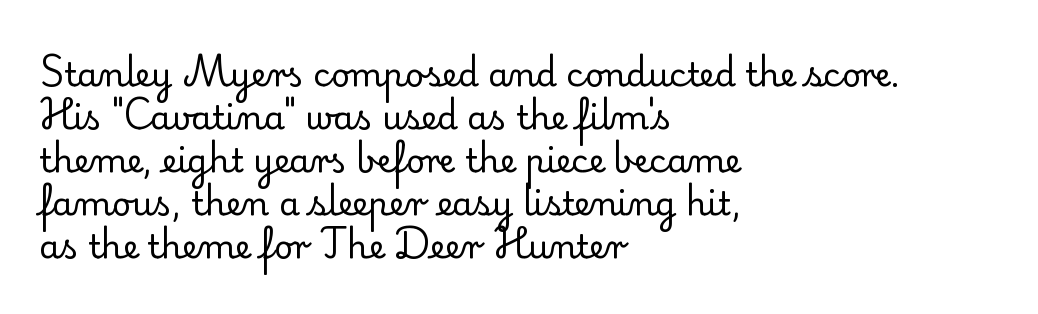
The image shows 33 px regular-weight serif type, upright; set left-aligned, normal line spacing (1.3x), normal letter spacing, not underlined; low stroke contrast and a small x-height.
